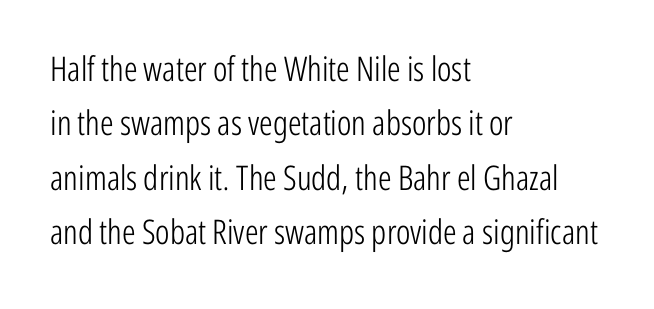
Spacing verdict: proportional, widths tailored to each character. Notice how the passage keeps a crisp vertical edge on the left only. When letters stand straight like this, we call the style roman or upright. Rule under the text: the space is simply empty. Think standard paragraph weight, or any step lighter than that. Note: no serifs on the glyphs.
